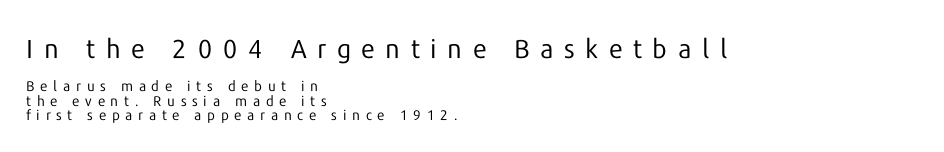
The image shows 26 px text type, upright; set left-aligned, tight line spacing (1.05x), unusually wide letter spacing (+0.41 em), not underlined; the first (top) block is 1.86x larger.
